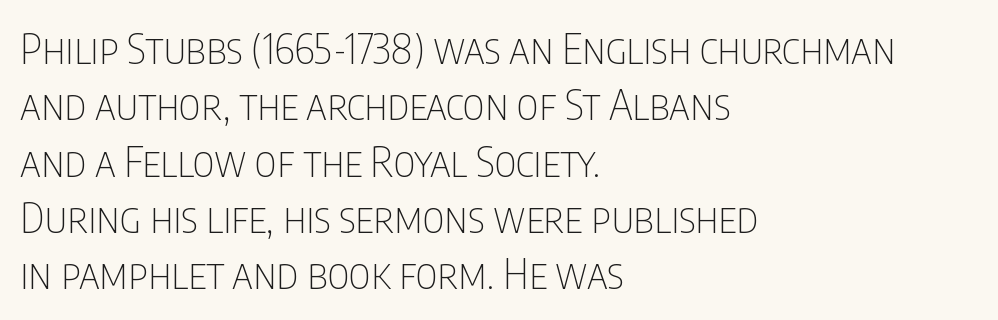
Weight: regular or lighter. Glyph-to-glyph distance matches everyday printed text. Quick note: underline off. A roman cut, with each character standing at attention. The letters advance in unequal steps, a hallmark of proportional type. In terms of leading, this rendering sits right in the middle.
